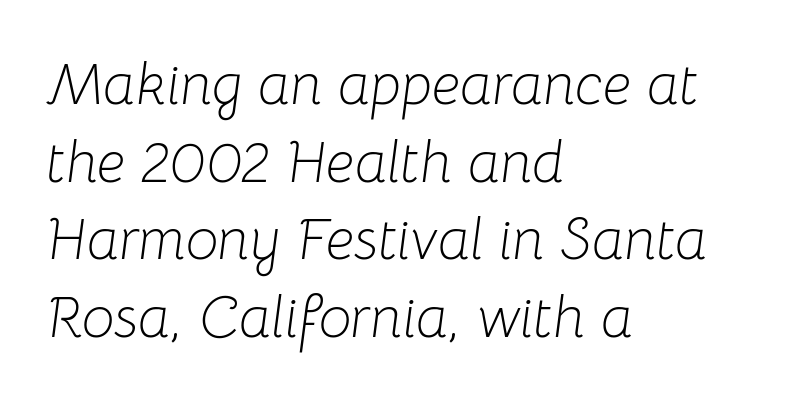
The image shows 58 px light type, italic (leaning right); set left-aligned, normal line spacing (1.34x), normal letter spacing, not underlined; low stroke contrast and a medium x-height.
